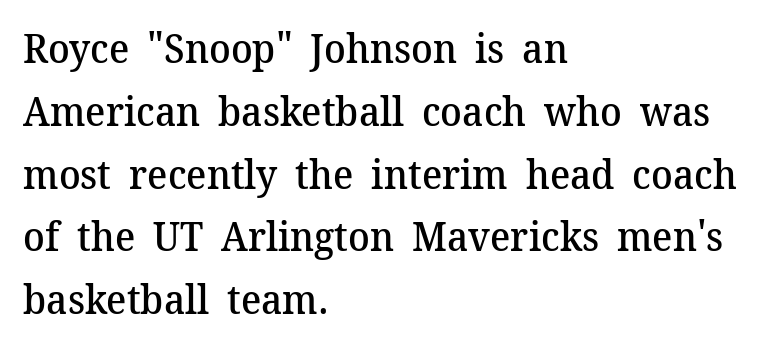
The image shows 40 px semibold serif type, upright; set left-aligned, normal line spacing (1.57x), normal letter spacing, not underlined; medium stroke contrast and a medium x-height.
